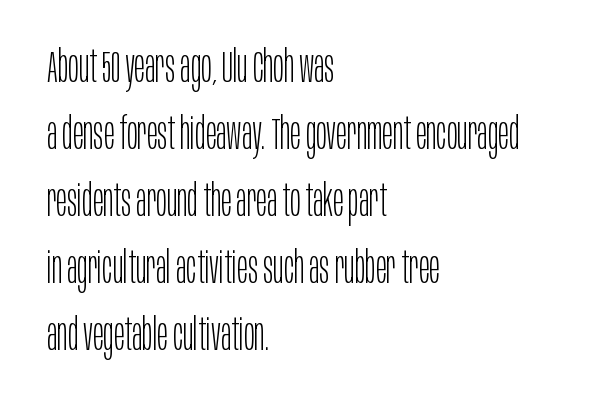
The letters sit at their default tracking, neither squeezed nor spread. Each letter's strokes conclude bluntly, with no projecting serifs. Proportional: the letters do not fall into vertical columns. A bare baseline throughout the passage. Line starts are locked; line ends wander.
